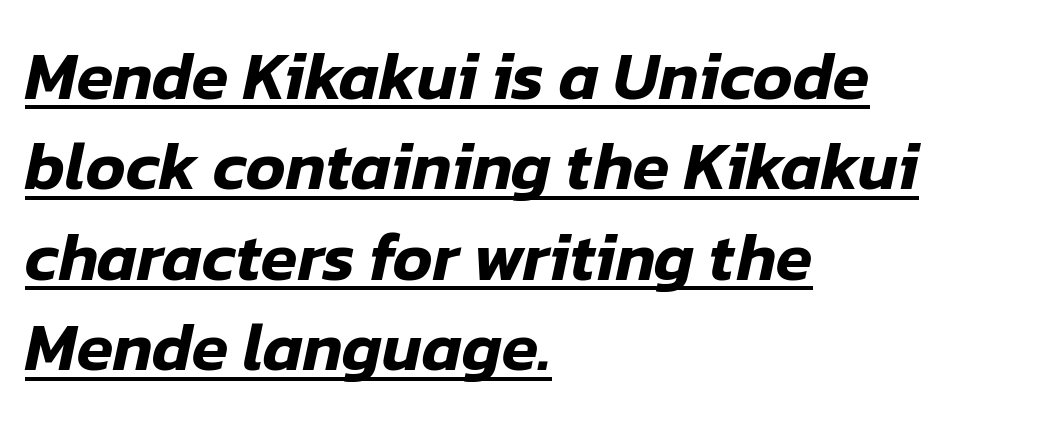
There's an unmistakable incline to the writing here. Short and long lines alike share a common starting point at left. The string is rendered with underlining switched on. The horizontal fit of the characters is conventional and even. Each letter keeps its own natural width here, so spacing adapts to shape.
